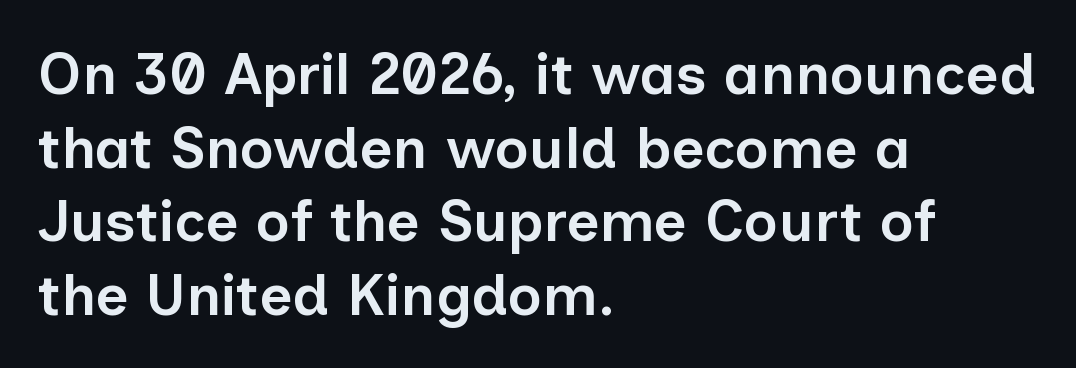
The image shows 58 px semibold sans-serif type, upright; set left-aligned, normal line spacing (1.27x), normal letter spacing, not underlined; low stroke contrast and a medium x-height.
